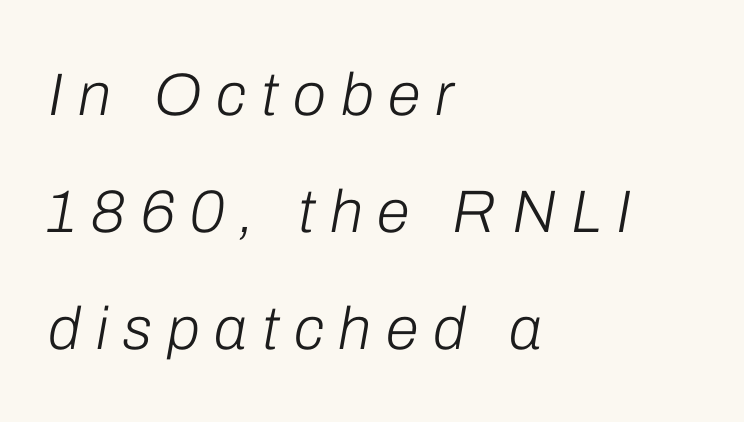
The image shows 60 px light type, italic (leaning right); set left-aligned, loose line spacing (1.95x), unusually wide letter spacing (+0.25 em), not underlined; low stroke contrast and a medium x-height.
